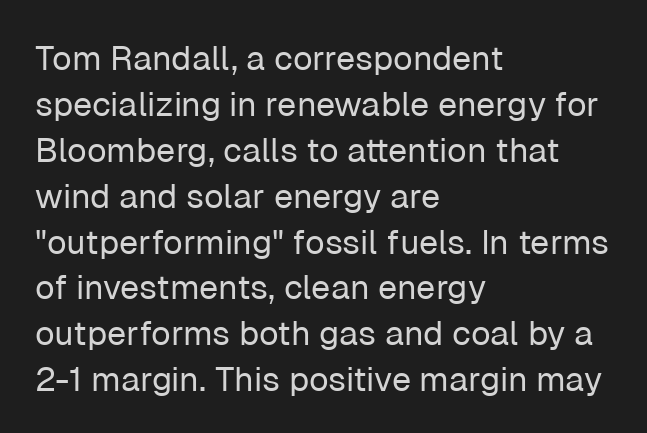
Q: Is the text bold? A: No.
Q: Is the text italic (slanted)? A: No, it is upright.
Q: Is the typeface a serif or a sans-serif typeface? A: Sans-serif.
Q: Is the text underlined? A: No.
Q: How is the paragraph aligned? A: Left-aligned.
Q: Is the spacing between letters normal or unusually wide? A: Normal.
Q: Is the spacing between lines tight, normal or loose? A: Normal.
Q: Width (condensed, normal, or wide)? A: Normal.
Q: Stroke contrast? A: Low.
Q: x-height? A: Medium.
Q: Monospaced? A: No.
